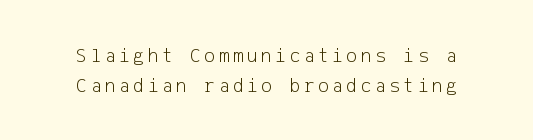
{"italic": "no", "bold": "no", "underline": "no", "align": "center", "line_spacing": "normal", "line_spacing_ratio": 1.48, "glyph_px": 20}
